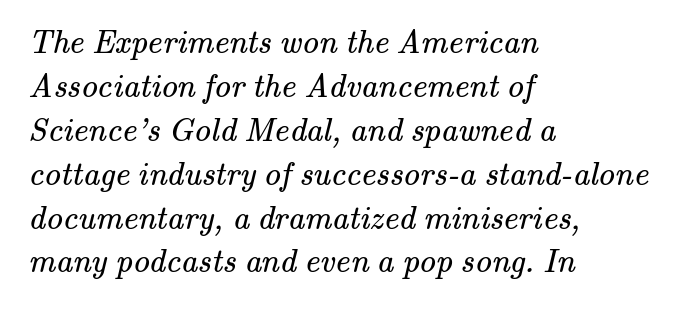
The image shows 33 px regular-weight serif type; set left-aligned, normal line spacing (1.33x), normal letter spacing, not underlined; medium stroke contrast and a small x-height.
